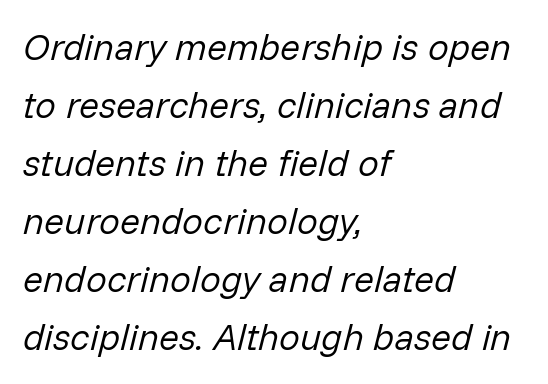
The image shows 37 px regular-weight type, italic (leaning right); set left-aligned, normal line spacing (1.57x), normal letter spacing, not underlined; low stroke contrast and a medium x-height.
